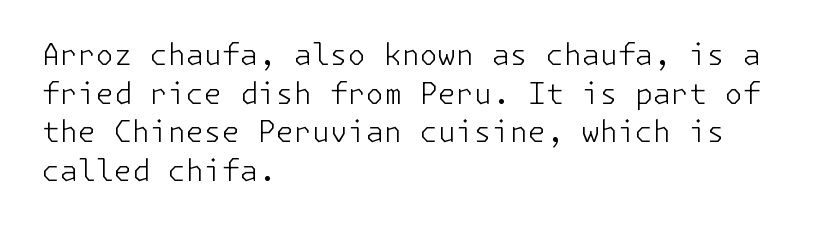
{"serif": "no", "italic": "no", "bold": "no", "weight": "light", "width": "normal", "stroke_contrast": "low", "x_height": "medium", "underline": "no", "align": "left", "line_spacing": "normal", "line_spacing_ratio": 1.33, "letter_spacing": "normal", "letter_spacing_em": 0.0, "glyph_px": 29}
